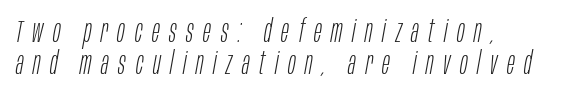
{"italic": "yes", "lean": "right", "slant_degrees": 10, "bold": "no", "weight": "light", "width": "condensed", "stroke_contrast": "low", "x_height": "large", "monospaced": "no", "underline": "no", "align": "left", "line_spacing": "tight", "line_spacing_ratio": 0.99, "letter_spacing": "wide", "letter_spacing_em": 0.3, "glyph_px": 32}
